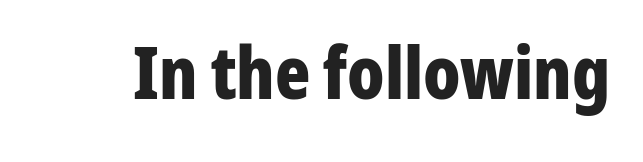
Q: Is the text bold? A: Yes.
Q: Is the text italic (slanted)? A: No, it is upright.
Q: Is the typeface a serif or a sans-serif typeface? A: Sans-serif.
Q: Is the text underlined? A: No.
Q: Is the spacing between letters normal or unusually wide? A: Normal.
Q: Width (condensed, normal, or wide)? A: Condensed.
Q: Stroke contrast? A: Low.
Q: x-height? A: Medium.
Q: Monospaced? A: No.
